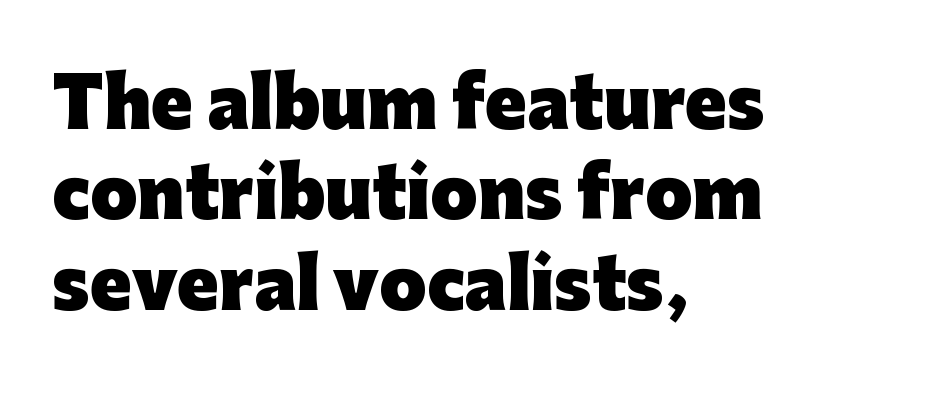
{"serif": "no", "italic": "no", "bold": "yes", "weight": "heavy", "width": "normal", "stroke_contrast": "low", "x_height": "medium", "monospaced": "no", "underline": "no", "align": "left", "line_spacing": "normal", "line_spacing_ratio": 1.33, "letter_spacing": "normal", "letter_spacing_em": 0.0, "glyph_px": 68}
